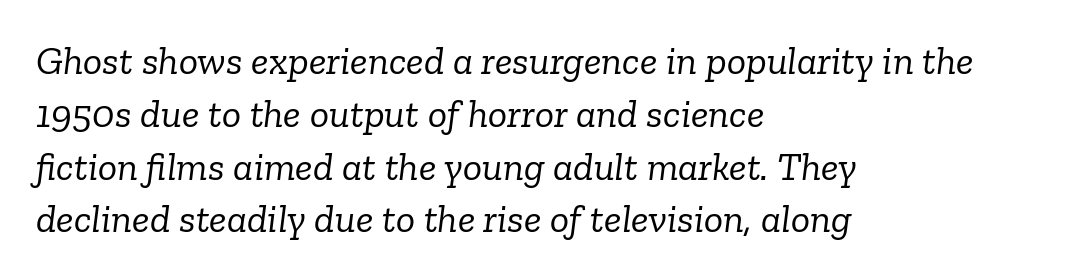
Evenly set lines give the paragraph a standard silhouette. You could not count columns in this text — the font is proportionally spaced. You can tell it's italic because the verticals aren't actually vertical. A serif font was chosen for this passage.
